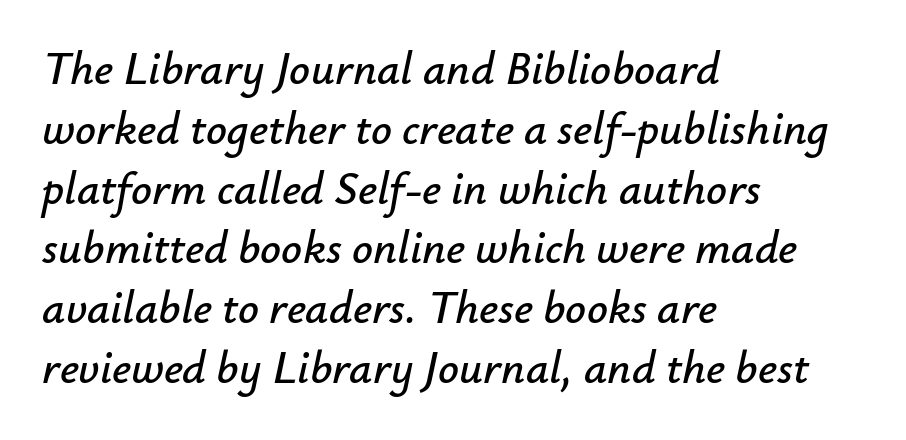
Students, observe: this is what conventionally led text looks like. Slanted lettering throughout. You could call the tracking neutral — neither tight nor loose. A classic flush-left, rag-right setting is used for this passage. Here the designer chose a conventional face with non-uniform glyph widths. No word sits above an underline.
